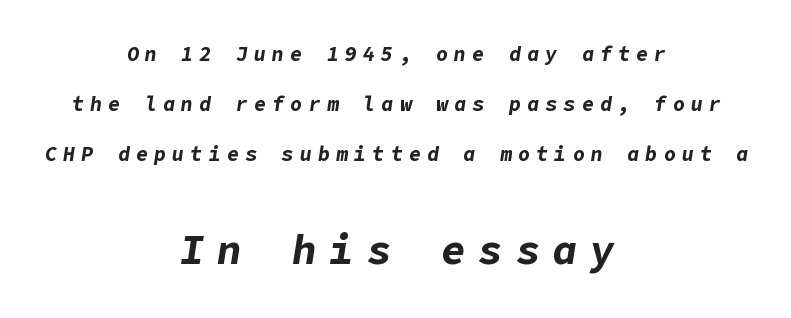
{"italic": "yes", "lean": "right", "slant_degrees": 9, "bold": "yes", "weight": "bold", "width": "normal", "stroke_contrast": "low", "x_height": "medium", "underline": "no", "align": "center", "line_spacing": "loose", "line_spacing_ratio": 2.49, "letter_spacing": "wide", "letter_spacing_em": 0.31, "larger_block": "second", "size_ratio": 2.05, "glyph_px": 41}
